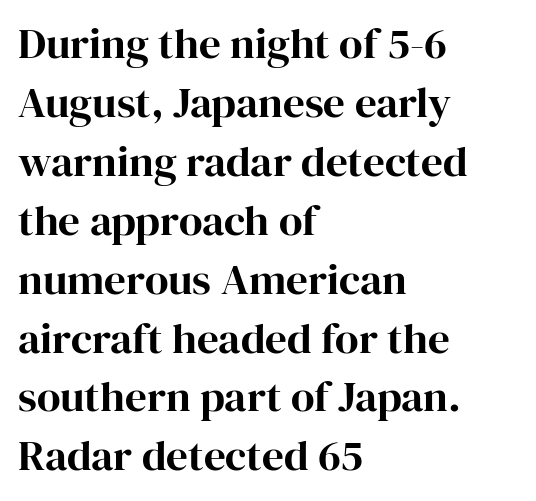
Line spacing here is normal. This sample has the flowing, uneven cadence of proportional lettering. The gap between lines stays unmarked. Students, note that the glyphs here touch the page at normal intervals.
